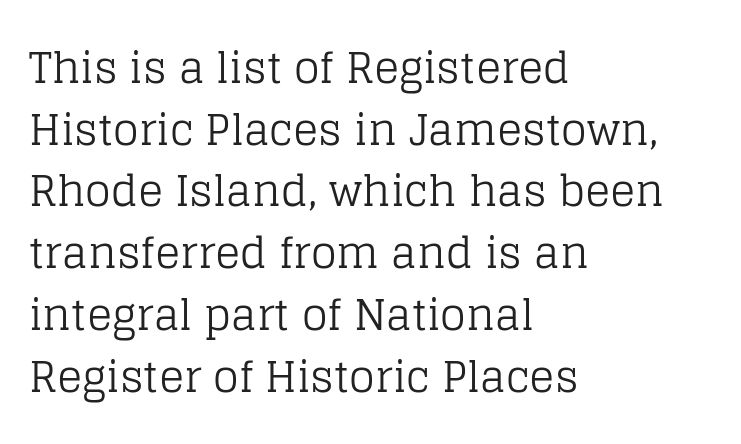
The image shows 42 px regular-weight serif type, upright; set left-aligned, normal line spacing (1.47x), normal letter spacing, not underlined; low stroke contrast and a large x-height.
